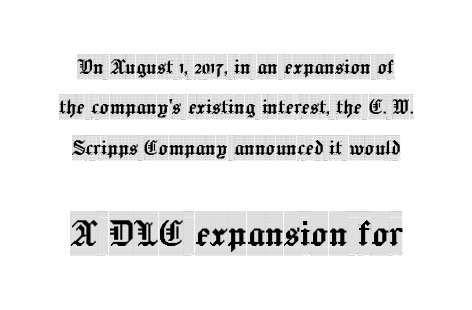
Q: Is the text italic (slanted)? A: No, it is upright.
Q: Is the typeface a serif or a sans-serif typeface? A: Serif.
Q: Is the text underlined? A: No.
Q: Is the spacing between letters normal or unusually wide? A: Normal.
Q: Is the spacing between lines tight, normal or loose? A: Normal.
Q: Which block of text is set in a larger size, the first (top) or the second (bottom)? A: The second (bottom) one.
Q: Width (condensed, normal, or wide)? A: Condensed.
Q: x-height? A: Large.
Q: Monospaced? A: No.
